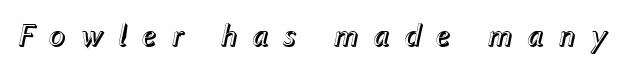
Decoration check: the copy has no underline. Looks like regular typesetting: each glyph gets only the width it needs. The letters are slanted; this is an italic face. Inter-character spacing is expanded well beyond the font's built-in metrics.
